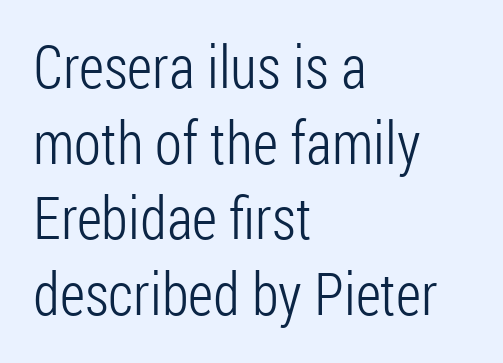
Q: Is the text bold? A: No.
Q: Is the text italic (slanted)? A: No, it is upright.
Q: Is the typeface a serif or a sans-serif typeface? A: Sans-serif.
Q: Is the text underlined? A: No.
Q: How is the paragraph aligned? A: Left-aligned.
Q: Is the spacing between letters normal or unusually wide? A: Normal.
Q: Is the spacing between lines tight, normal or loose? A: Normal.
Q: Width (condensed, normal, or wide)? A: Condensed.
Q: Stroke contrast? A: Low.
Q: x-height? A: Medium.
Q: Monospaced? A: No.
